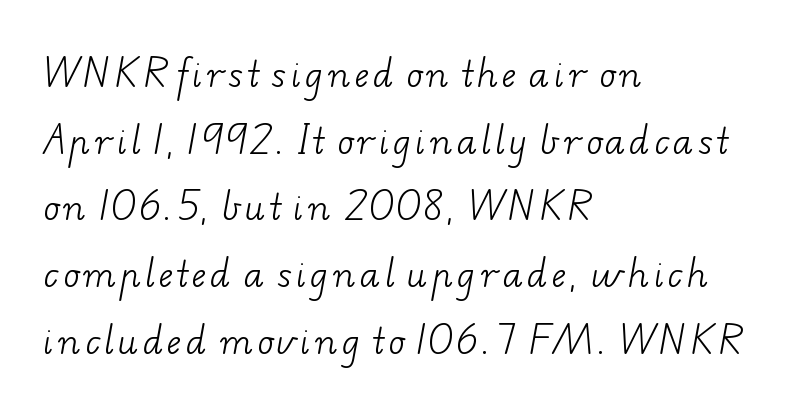
The image shows 34 px light, wide serif type; set left-aligned, loose line spacing (1.96x), not underlined; low stroke contrast and a small x-height.
